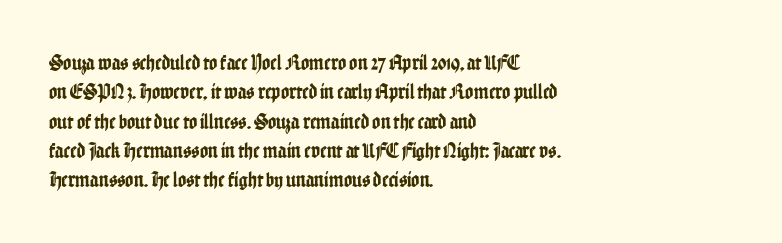
{"italic": "no", "underline": "no", "align": "left", "line_spacing": "normal", "line_spacing_ratio": 1.33, "letter_spacing": "normal", "letter_spacing_em": 0.0, "glyph_px": 22}
